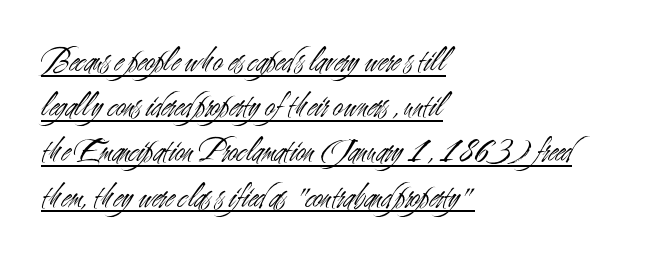
The image shows 34 px light, condensed sans-serif type; set left-aligned, normal line spacing (1.33x), normal letter spacing, underlined; medium stroke contrast and a small x-height.
